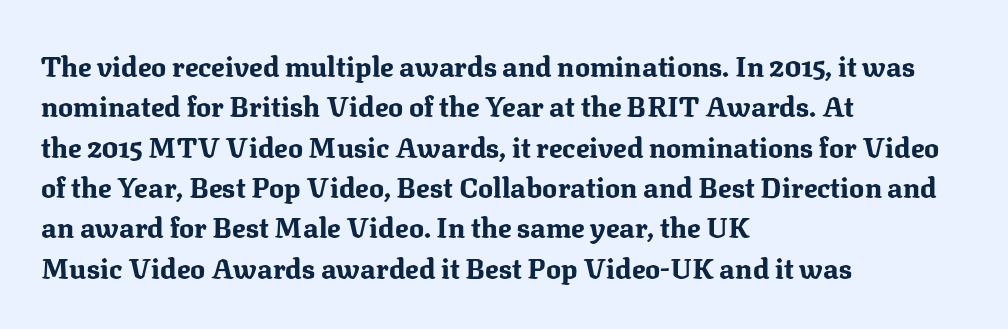
The image shows 28 px bold serif type, upright; set left-aligned, normal line spacing (1.44x), normal letter spacing, not underlined; medium stroke contrast and a medium x-height.
